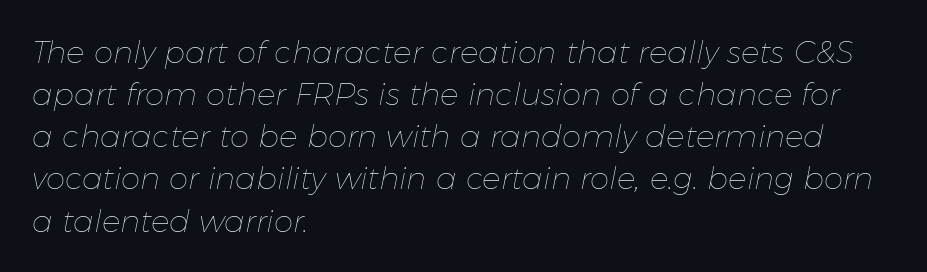
Has an underline been added? It has not. What stands out about the letter spacing? Nothing — it is the standard amount. Stem width sits at or under what a default text font uses. Looks like regular typesetting: each glyph gets only the width it needs. This is oblique type, the kind used for emphasis or titles. Leftover space on each line is placed entirely after the last word.
